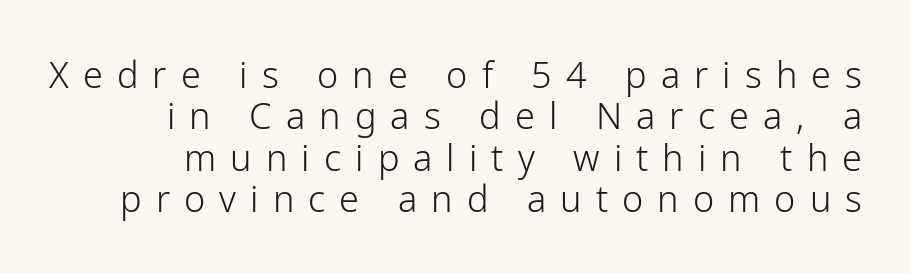
The text was rendered using a sans face with plain stroke endings. Reading down the column, the eye jumps only a short way to each next line. Summary of weight: not heavy and not bold. Short note: letters widely spaced. The face used here is proportionally spaced, like ordinary book or web type. Each row of text sits above clean, open space.
